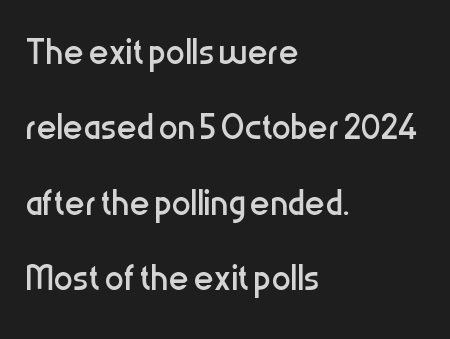
The image shows 48 px regular-weight, condensed sans-serif type, upright; set left-aligned, normal line spacing (1.57x), normal letter spacing, not underlined; low stroke contrast and a medium x-height.
